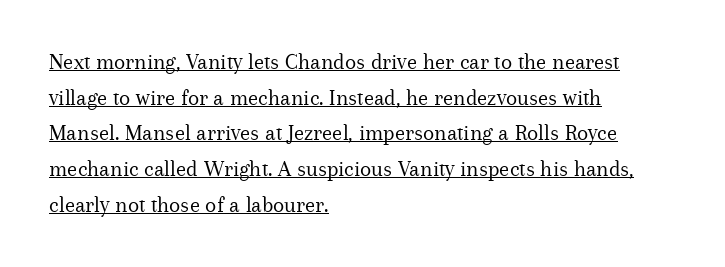
The words here are underlined. The font's upright variant was chosen for this text. The rendering uses a moderate line-height, typical for paragraphs. The letters sit at their default tracking, neither squeezed nor spread. Bold? No — there's no thickening of the strokes. One-word summary of the alignment: left.
